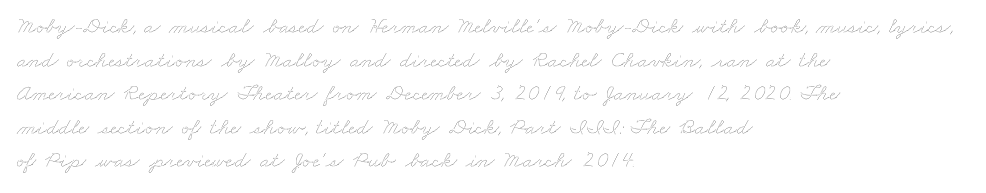
The cut favours lightness, reaching ordinary text weight at its darkest. The specimen omits any rule beneath the text block's lines. Alignment: flush left. This sample keeps an unexceptional amount of space between lines. Words appear dense and cohesive because spacing is normal.
